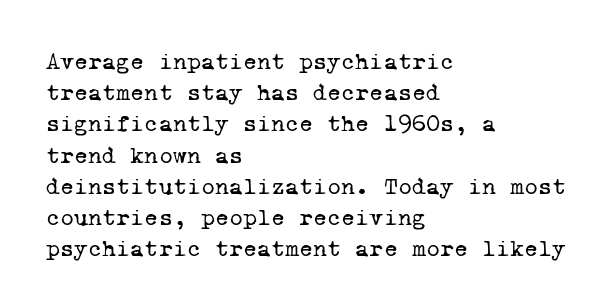
Clear beneath every line of the passage. Does the leading feel generous? No, just average. Students, note that the glyphs here touch the page at normal intervals. Notice how the passage keeps a crisp vertical edge on the left only.
